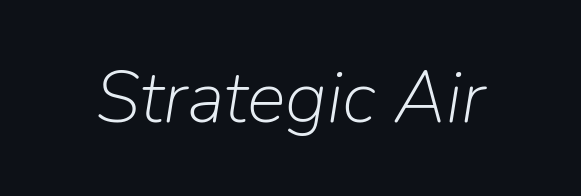
The image shows 73 px light type, italic (leaning right); set normal letter spacing, not underlined; low stroke contrast and a medium x-height.
